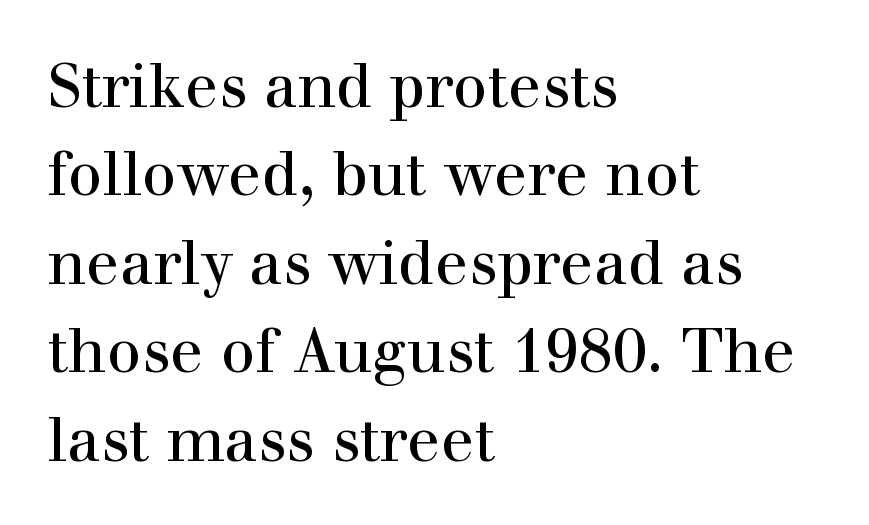
Q: Is the text italic (slanted)? A: No, it is upright.
Q: Is the typeface a serif or a sans-serif typeface? A: Serif.
Q: Is the text underlined? A: No.
Q: How is the paragraph aligned? A: Left-aligned.
Q: Is the spacing between letters normal or unusually wide? A: Normal.
Q: Is the spacing between lines tight, normal or loose? A: Normal.
Q: Width (condensed, normal, or wide)? A: Normal.
Q: x-height? A: Medium.
Q: Monospaced? A: No.
